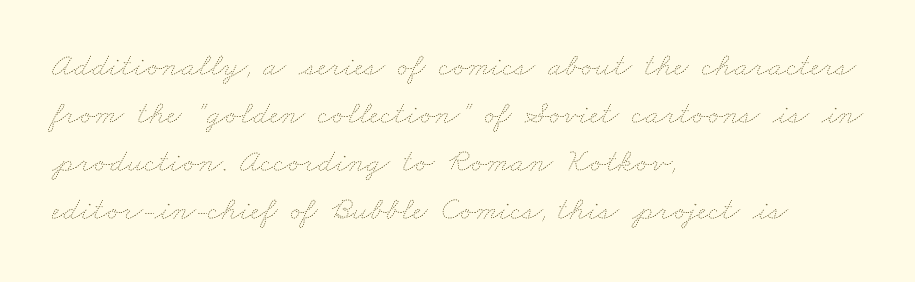
Q: Is the text bold? A: No.
Q: Is the text underlined? A: No.
Q: How is the paragraph aligned? A: Left-aligned.
Q: Is the spacing between letters normal or unusually wide? A: Normal.
Q: Is the spacing between lines tight, normal or loose? A: Normal.
Q: Width (condensed, normal, or wide)? A: Wide.
Q: Stroke contrast? A: Low.
Q: x-height? A: Small.
Q: Monospaced? A: No.
